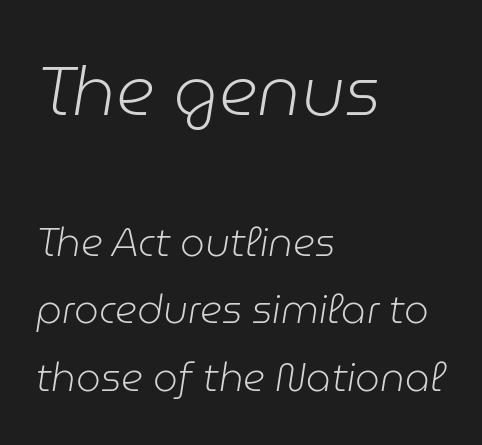
The image shows 69 px light type, italic (leaning right); set left-aligned, line spacing 1.73x, normal letter spacing, not underlined; the first (top) block is 1.77x larger; low stroke contrast and a medium x-height.
